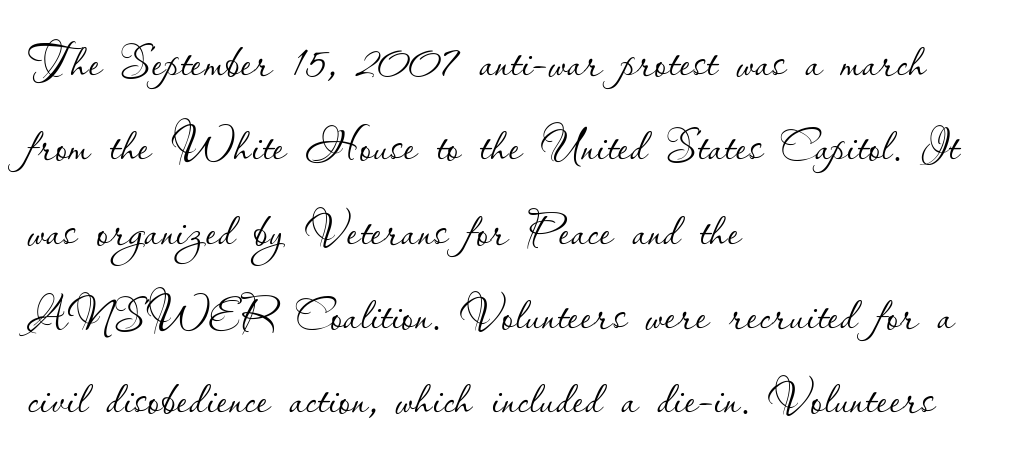
Q: Is the text bold? A: No.
Q: Is the text italic (slanted)? A: Yes.
Q: Is the text underlined? A: No.
Q: How is the paragraph aligned? A: Left-aligned.
Q: Is the spacing between letters normal or unusually wide? A: Normal.
Q: Is the spacing between lines tight, normal or loose? A: Normal.
Q: Width (condensed, normal, or wide)? A: Normal.
Q: Stroke contrast? A: Low.
Q: x-height? A: Small.
Q: Monospaced? A: No.
